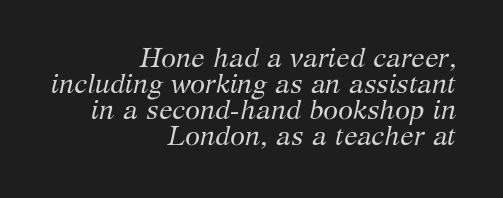
The image shows 27 px text type, italic (leaning right); set right-aligned, tight line spacing (0.96x), normal letter spacing, not underlined.
